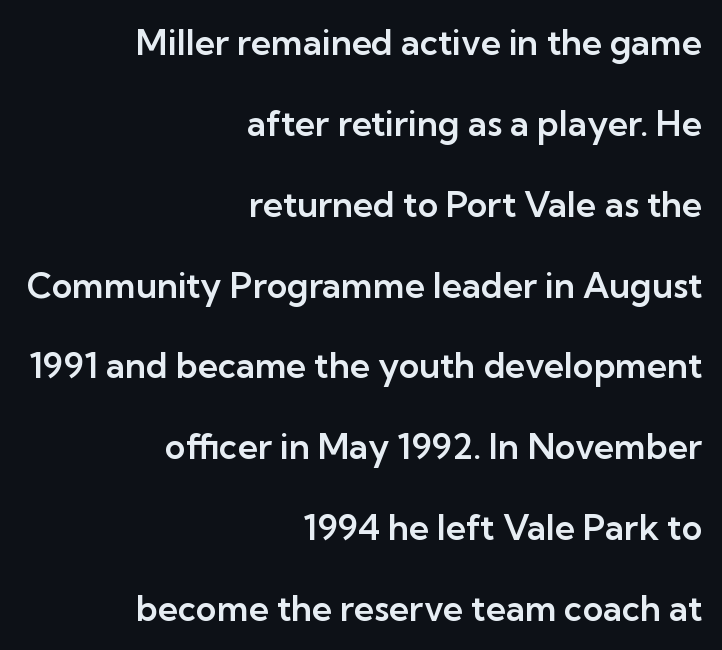
The image shows 35 px sans-serif type, upright; set right-aligned, loose line spacing (2.31x), normal letter spacing, not underlined; low stroke contrast and a medium x-height.
